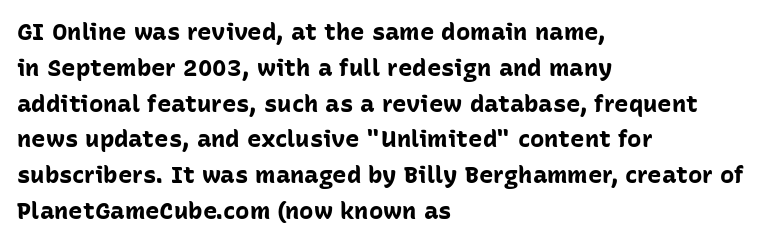
{"italic": "no", "bold": "yes", "underline": "no", "align": "left", "line_spacing": "normal", "line_spacing_ratio": 1.49, "letter_spacing": "normal", "letter_spacing_em": 0.0, "glyph_px": 24}
